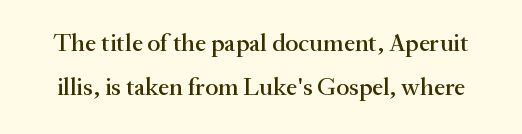
Q: Is the text italic (slanted)? A: No, it is upright.
Q: Is the text underlined? A: No.
Q: Is the spacing between letters normal or unusually wide? A: Normal.
